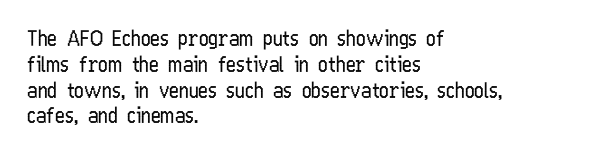
Visually the block forms a straight wall on the left and a jagged coastline on the right. This sample uses plain, unmodified letter spacing. The face looks like a standard text weight, possibly lighter. Check under the words: just untouched page. Does the lettering tilt? It doesn't — this is upright.
